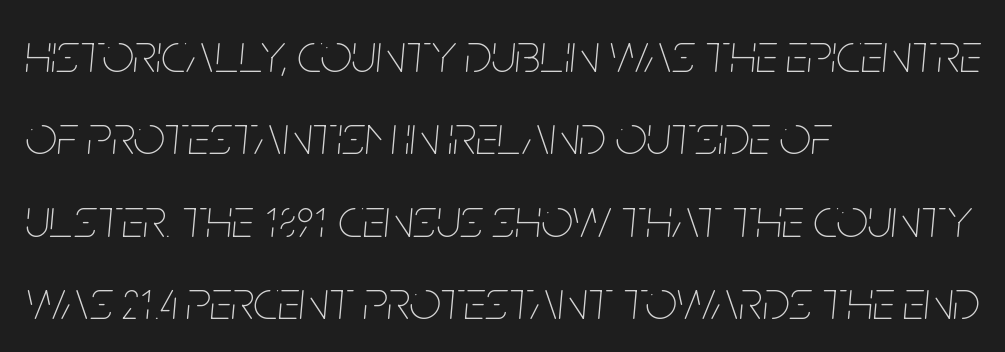
Q: Is the text bold? A: No.
Q: Is the text italic (slanted)? A: Yes, it leans right by about 5 degrees.
Q: Is the text underlined? A: No.
Q: How is the paragraph aligned? A: Left-aligned.
Q: Is the spacing between letters normal or unusually wide? A: Normal.
Q: Is the spacing between lines tight, normal or loose? A: Normal.
Q: Width (condensed, normal, or wide)? A: Condensed.
Q: Stroke contrast? A: Low.
Q: x-height? A: Large.
Q: Monospaced? A: No.
